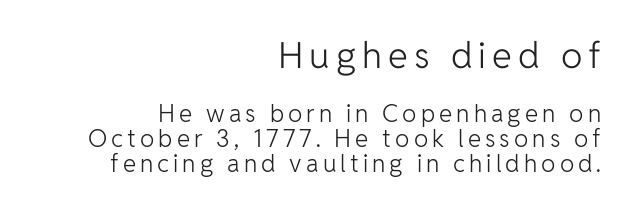
{"serif": "no", "italic": "no", "bold": "no", "weight": "light", "width": "normal", "stroke_contrast": "low", "x_height": "medium", "monospaced": "no", "underline": "no", "align": "right", "line_spacing": "tight", "line_spacing_ratio": 1.04, "larger_block": "first", "size_ratio": 1.5, "glyph_px": 36}
